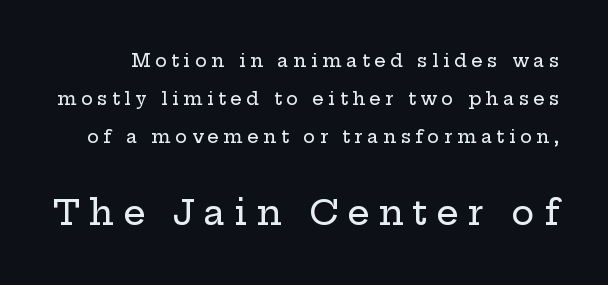
You could fit nearly another row in the gap between these rows. The tracking reads as deliberately expanded to a designer's eye. No italicization has been applied; the sample stays upright. No word sits above an underline. The letters carry serifs — small finishing strokes at the ends of their stems. Is the lower block the larger one? Yes — the lower block carries the bigger type.
